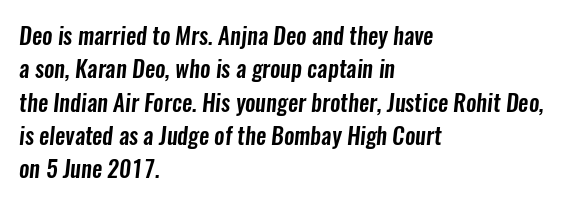
Q: Is the text underlined? A: No.
Q: How is the paragraph aligned? A: Left-aligned.
Q: Is the spacing between letters normal or unusually wide? A: Normal.
Q: Is the spacing between lines tight, normal or loose? A: Normal.
